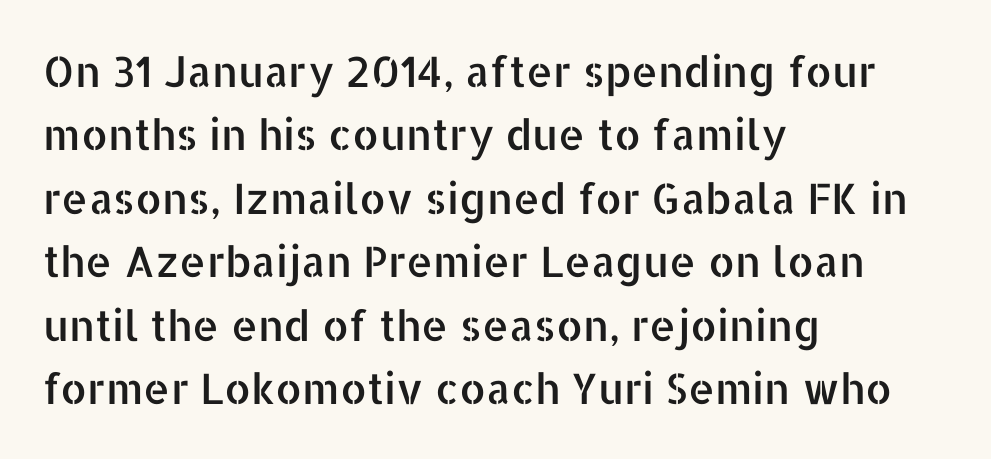
The rendering shows plain stroke endings on the letterforms — a sans-serif design. Whoever set this chose a conventional vertical rhythm. Character widths vary here, with narrow letters taking less room than wide ones. Each word holds together tightly as a unit, with standard inter-letter gaps. The lines are quadded left. Ascenders rise straight up at ninety degrees.
